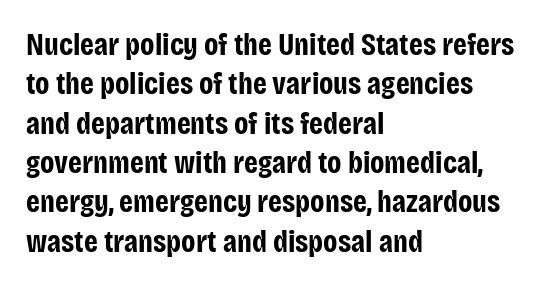
Q: Is the text bold? A: Yes.
Q: Is the text italic (slanted)? A: No, it is upright.
Q: Is the typeface a serif or a sans-serif typeface? A: Sans-serif.
Q: Is the text underlined? A: No.
Q: How is the paragraph aligned? A: Left-aligned.
Q: Is the spacing between letters normal or unusually wide? A: Normal.
Q: Is the spacing between lines tight, normal or loose? A: Normal.
Q: Width (condensed, normal, or wide)? A: Condensed.
Q: Stroke contrast? A: Low.
Q: x-height? A: Large.
Q: Monospaced? A: No.
